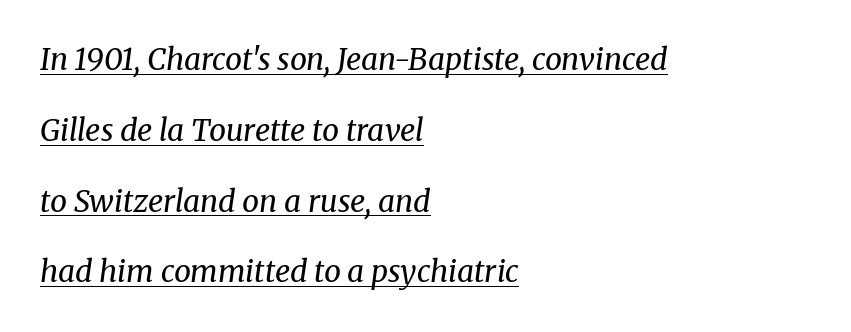
Looks like regular typesetting: each glyph gets only the width it needs. Unlike a clean sans, this face finishes its strokes with serifs. This sample carries an underscore along the baseline area. The designer dialed line spacing up above the default.
